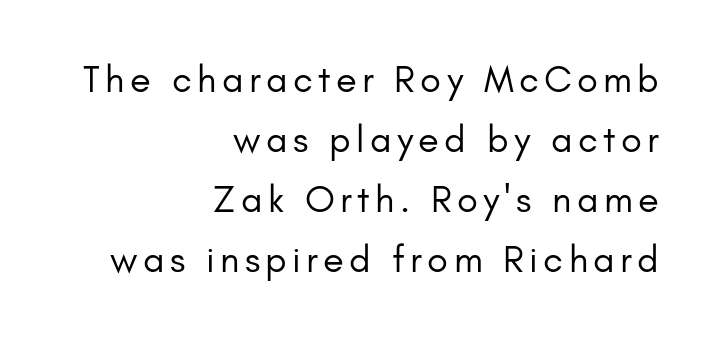
Q: Is the text bold? A: No.
Q: Is the text italic (slanted)? A: No, it is upright.
Q: Is the typeface a serif or a sans-serif typeface? A: Sans-serif.
Q: Is the text underlined? A: No.
Q: How is the paragraph aligned? A: Right-aligned.
Q: Is the spacing between lines tight, normal or loose? A: Normal.
Q: Width (condensed, normal, or wide)? A: Normal.
Q: Stroke contrast? A: Low.
Q: x-height? A: Small.
Q: Monospaced? A: No.
